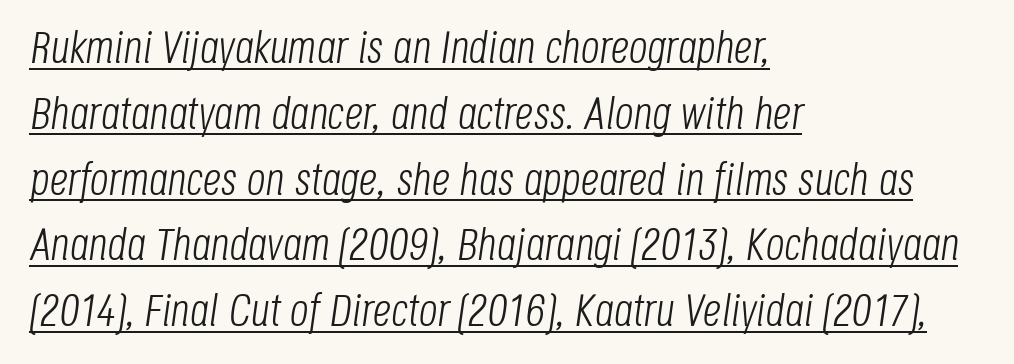
Q: Is the text bold? A: No.
Q: Is the text italic (slanted)? A: Yes, it leans right by about 8 degrees.
Q: Is the text underlined? A: Yes.
Q: How is the paragraph aligned? A: Left-aligned.
Q: Is the spacing between letters normal or unusually wide? A: Normal.
Q: Is the spacing between lines tight, normal or loose? A: Normal.
Q: Width (condensed, normal, or wide)? A: Condensed.
Q: Stroke contrast? A: Low.
Q: x-height? A: Large.
Q: Monospaced? A: No.
